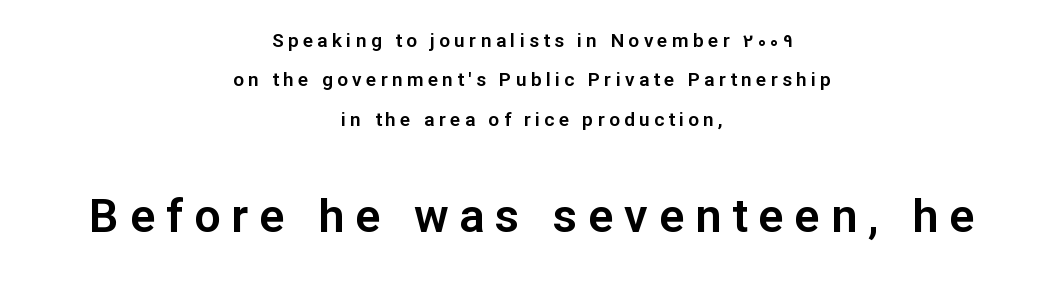
The image shows 47 px sans-serif type, upright; set centered, loose line spacing (2.07x), unusually wide letter spacing (+0.23 em), not underlined; the second (bottom) block is 2.47x larger; low stroke contrast and a medium x-height.
